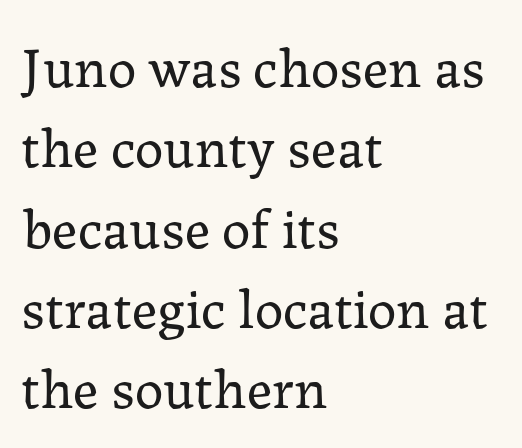
{"serif": "yes", "italic": "no", "bold": "no", "weight": "regular", "width": "normal", "stroke_contrast": "low", "x_height": "medium", "monospaced": "no", "underline": "no", "align": "left", "line_spacing": "normal", "line_spacing_ratio": 1.41, "letter_spacing": "normal", "letter_spacing_em": 0.0, "glyph_px": 57}
